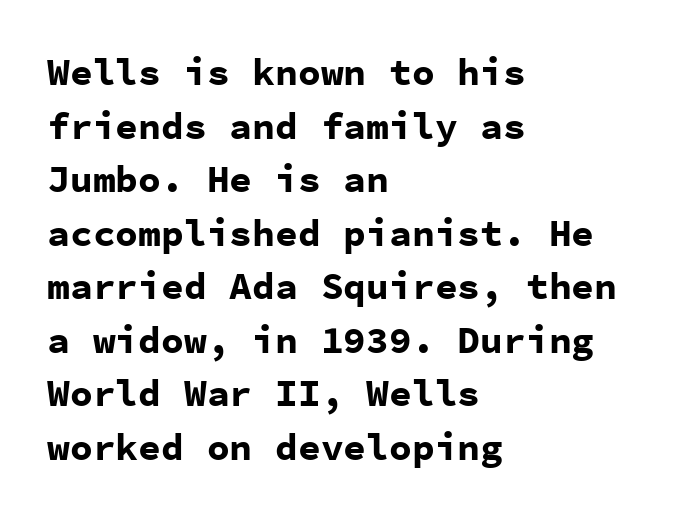
This rendering features lettering with no underline. Italic: no, the glyphs are upright roman. How would I describe the line gaps? Plain and ordinary. These lines are rendered in a fixed-pitch font. Each letter's strokes conclude bluntly, with no projecting serifs. The passage shown has conventional tracking throughout.
